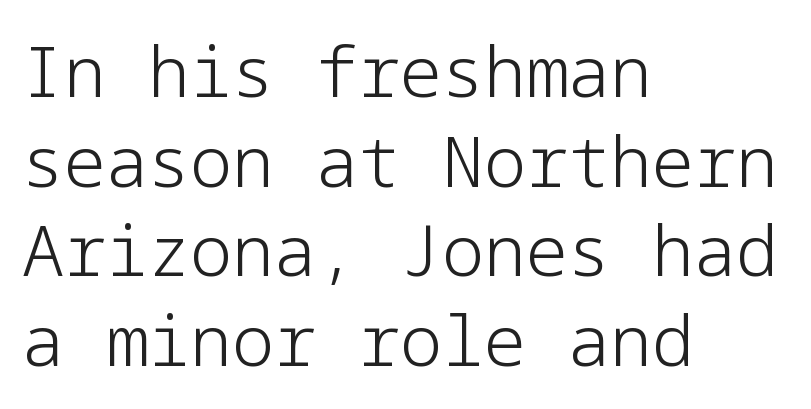
{"serif": "no", "italic": "no", "bold": "no", "weight": "light", "width": "normal", "stroke_contrast": "low", "x_height": "medium", "underline": "no", "align": "left", "line_spacing": "normal", "line_spacing_ratio": 1.28, "letter_spacing": "normal", "letter_spacing_em": 0.0, "glyph_px": 70}
